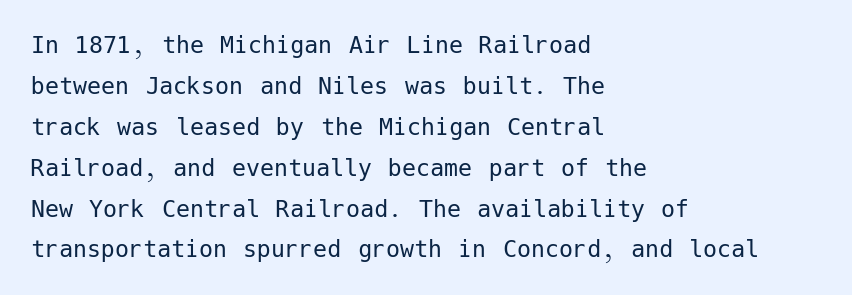
Decoration check: the copy has no underline. Think standard paragraph weight, or any step lighter than that. The rendering shows plain stroke endings on the letterforms — a sans-serif design. The tracking reads as untouched default to a designer's eye. Notice how the stems are strictly vertical — no italics here. Horizontal bands of white between lines are of average thickness.
